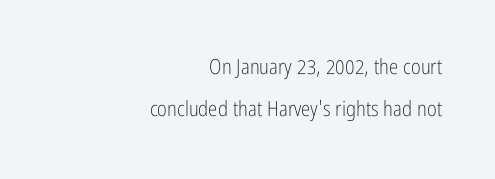
{"italic": "no", "bold": "no", "underline": "no", "align": "right", "line_spacing": "loose", "line_spacing_ratio": 2.01, "letter_spacing": "normal", "letter_spacing_em": 0.0, "glyph_px": 21}
